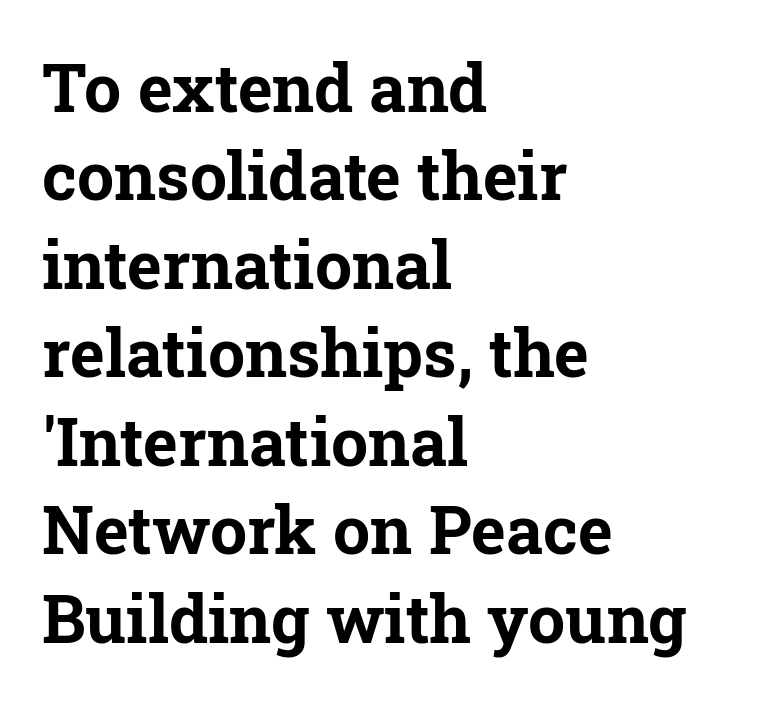
Q: Is the text bold? A: Yes.
Q: Is the text italic (slanted)? A: No, it is upright.
Q: Is the typeface a serif or a sans-serif typeface? A: Serif.
Q: Is the text underlined? A: No.
Q: How is the paragraph aligned? A: Left-aligned.
Q: Is the spacing between letters normal or unusually wide? A: Normal.
Q: Is the spacing between lines tight, normal or loose? A: Normal.
Q: Width (condensed, normal, or wide)? A: Normal.
Q: Stroke contrast? A: Low.
Q: x-height? A: Medium.
Q: Monospaced? A: No.
